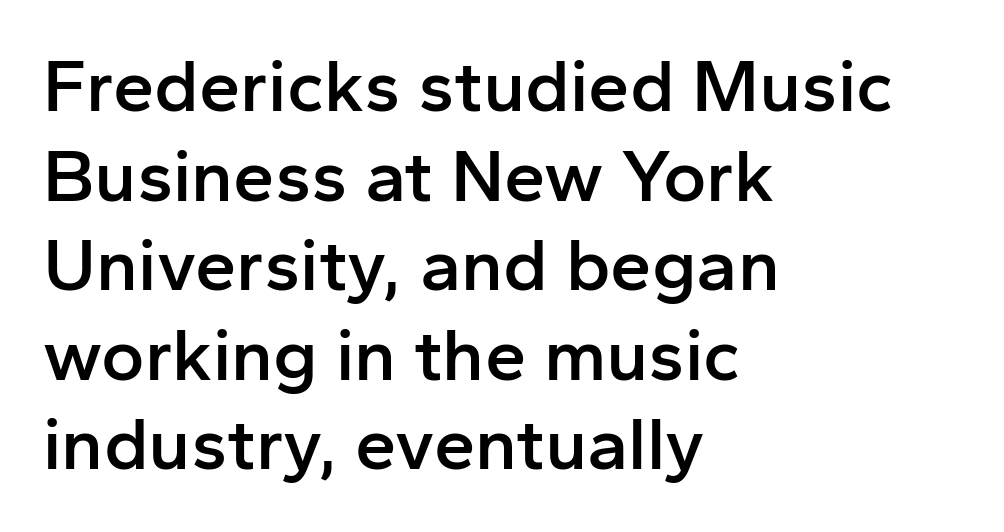
{"serif": "no", "italic": "no", "bold": "semi", "weight": "semibold", "width": "normal", "stroke_contrast": "low", "x_height": "medium", "monospaced": "no", "underline": "no", "align": "left", "line_spacing_ratio": 1.21, "letter_spacing": "normal", "letter_spacing_em": 0.0, "glyph_px": 74}
